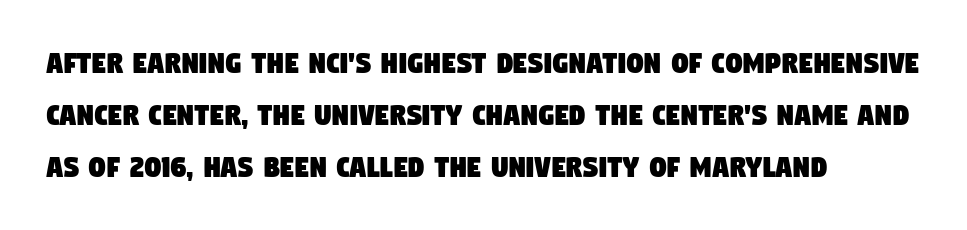
{"serif": "no", "width": "condensed", "stroke_contrast": "low", "x_height": "large", "monospaced": "no", "underline": "no", "align": "left", "line_spacing": "normal", "line_spacing_ratio": 1.57, "letter_spacing": "normal", "letter_spacing_em": 0.0, "glyph_px": 33}
